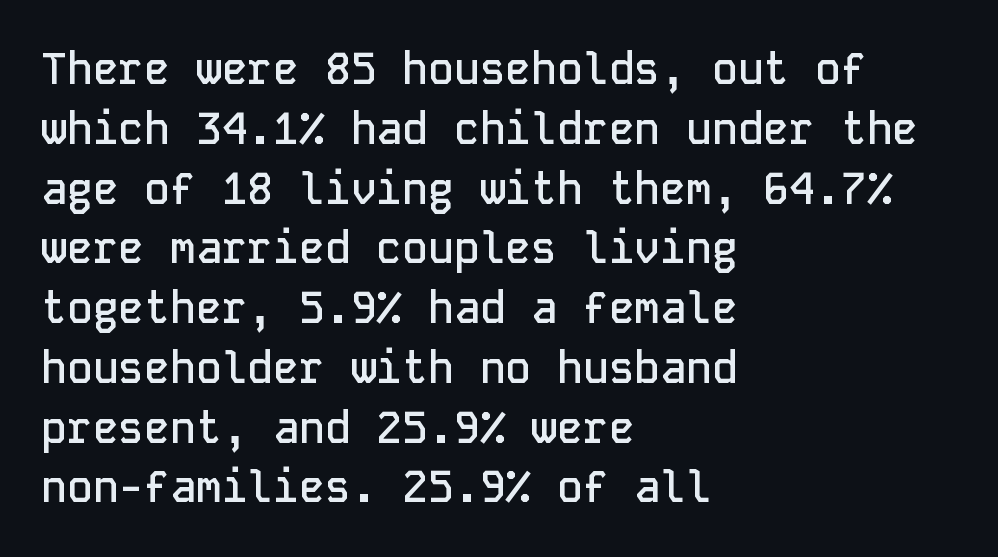
Does the type have serifs? No, each stem ends abruptly. Regarding leading, the lines here are spaced in the standard way. The passage shown is typed in a monospace face where columns stay perfectly aligned. The letters are semibold — heavier than regular but short of a full bold. Does the copy run flush right? No — it runs flush left. Lines of text with bare space underneath.
